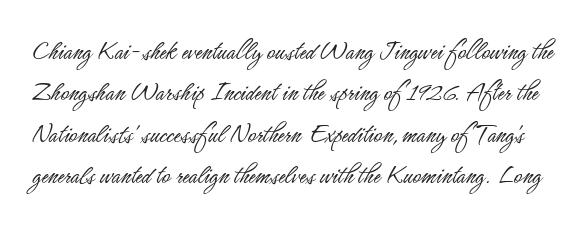
Q: Is the text bold? A: No.
Q: Is the text italic (slanted)? A: Yes.
Q: Is the typeface a serif or a sans-serif typeface? A: Sans-serif.
Q: Is the text underlined? A: No.
Q: Is the spacing between letters normal or unusually wide? A: Normal.
Q: Is the spacing between lines tight, normal or loose? A: Normal.
Q: Width (condensed, normal, or wide)? A: Condensed.
Q: Stroke contrast? A: Low.
Q: x-height? A: Small.
Q: Monospaced? A: No.
